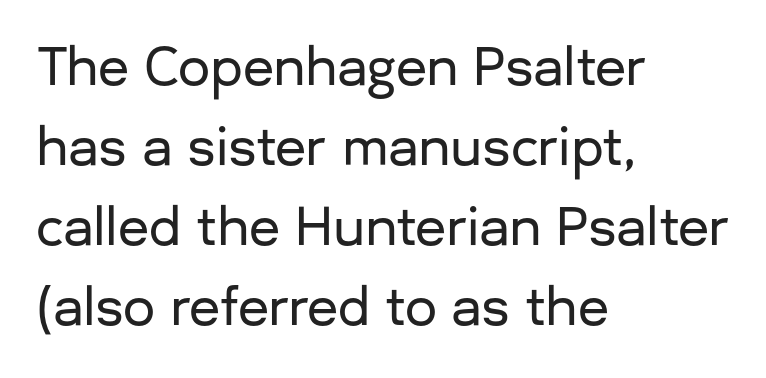
Visually the block forms a straight wall on the left and a jagged coastline on the right. In terms of letterform style, serifs are entirely absent. The line-height multiplier appears to be the usual default. The type sits square on the baseline with zero lean. Between one letter and the next there's only the usual sliver of space. Lines of text with bare space underneath.
